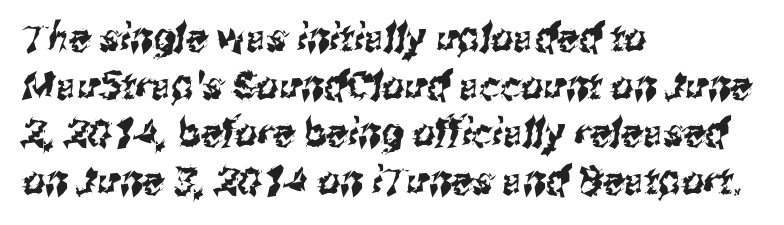
Casual observation: everything's shoved over to the left. Anything drawn beneath the words? Only blank space. Caption: standard tracking, unaltered. Unlike a traditional serif, this face leaves its strokes unadorned. Do the characters align in a grid? No, the font is proportional.
